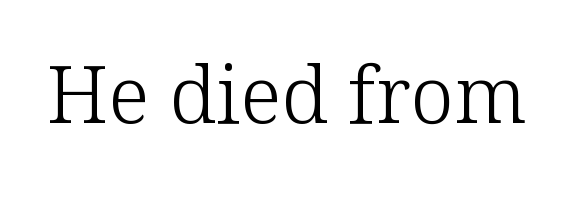
The image shows 79 px light serif type, upright; set normal letter spacing, not underlined; low stroke contrast and a medium x-height.
